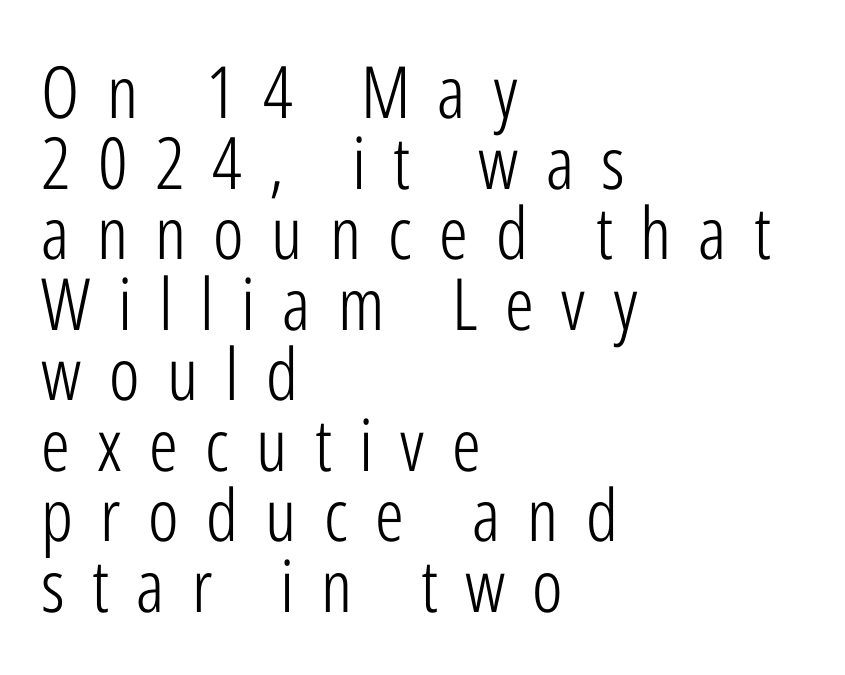
{"serif": "no", "italic": "no", "bold": "no", "weight": "light", "width": "condensed", "stroke_contrast": "low", "x_height": "medium", "monospaced": "no", "underline": "no", "align": "left", "line_spacing": "tight", "line_spacing_ratio": 0.98, "letter_spacing": "wide", "letter_spacing_em": 0.38, "glyph_px": 72}
